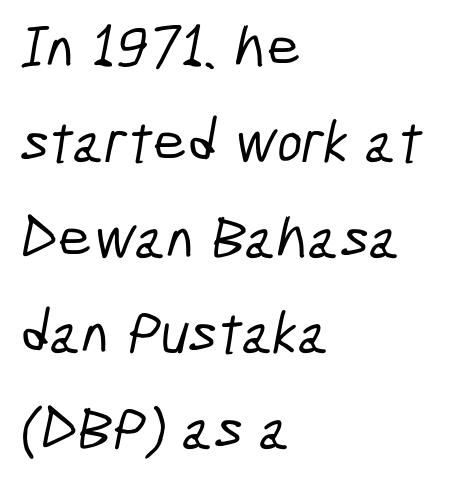
Q: Is the typeface a serif or a sans-serif typeface? A: Sans-serif.
Q: Is the text underlined? A: No.
Q: How is the paragraph aligned? A: Left-aligned.
Q: Is the spacing between letters normal or unusually wide? A: Normal.
Q: Is the spacing between lines tight, normal or loose? A: Normal.
Q: Width (condensed, normal, or wide)? A: Condensed.
Q: Stroke contrast? A: Low.
Q: x-height? A: Medium.
Q: Monospaced? A: No.
